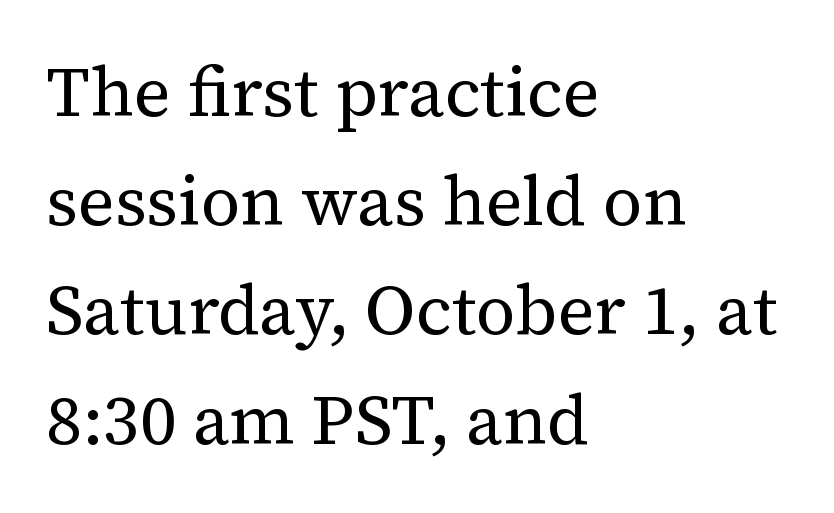
Designer's note — italics off, roman on. Nobody drew a line under any word here. How would I describe the line gaps? Plain and ordinary. Varying glyph widths throughout — classic text-font behaviour.
